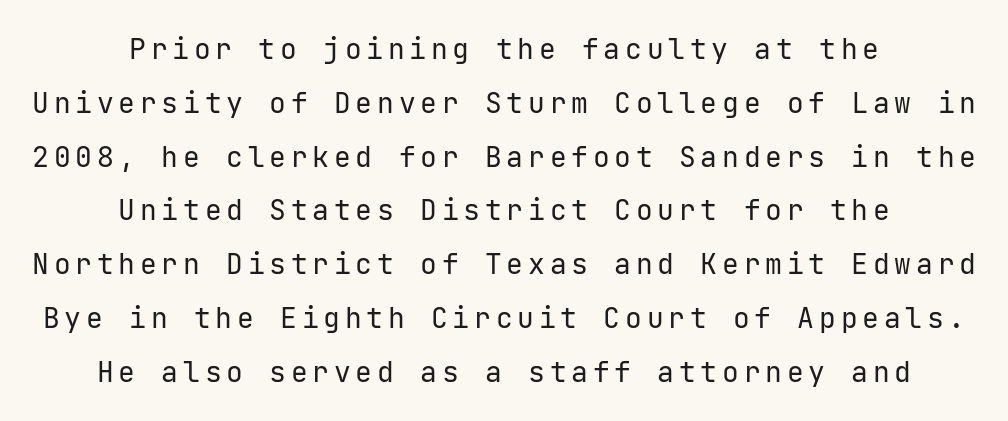
{"serif": "no", "italic": "no", "bold": "no", "weight": "regular", "width": "normal", "stroke_contrast": "low", "x_height": "medium", "underline": "no", "align": "center", "line_spacing": "loose", "line_spacing_ratio": 1.92, "glyph_px": 28}
